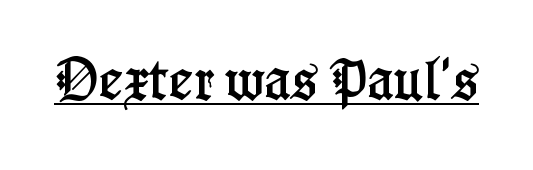
{"serif": "yes", "italic": "no", "width": "condensed", "stroke_contrast": "low", "x_height": "medium", "monospaced": "no", "underline": "yes", "letter_spacing": "normal", "letter_spacing_em": 0.0, "glyph_px": 46}
